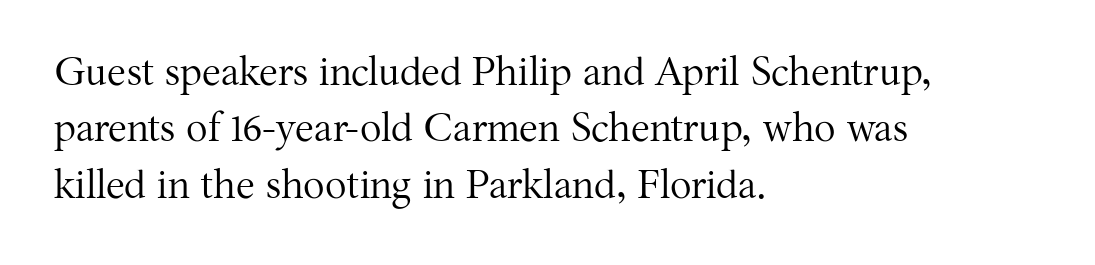
The image shows 40 px regular-weight serif type, upright; set left-aligned, normal line spacing (1.41x), normal letter spacing, not underlined; medium stroke contrast and a medium x-height.
